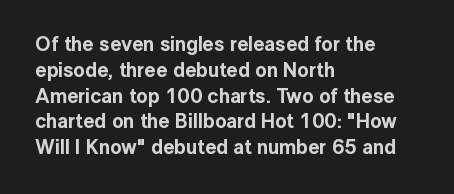
{"italic": "no", "underline": "no", "align": "left", "line_spacing": "normal", "line_spacing_ratio": 1.29, "letter_spacing": "normal", "letter_spacing_em": 0.0, "glyph_px": 20}
